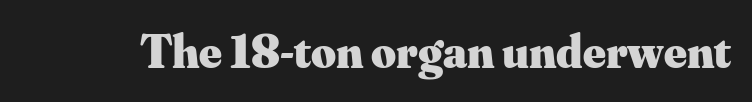
Q: Is the text bold? A: Yes.
Q: Is the text italic (slanted)? A: No, it is upright.
Q: Is the typeface a serif or a sans-serif typeface? A: Serif.
Q: Is the text underlined? A: No.
Q: Is the spacing between letters normal or unusually wide? A: Normal.
Q: Width (condensed, normal, or wide)? A: Normal.
Q: Stroke contrast? A: Medium.
Q: x-height? A: Small.
Q: Monospaced? A: No.
